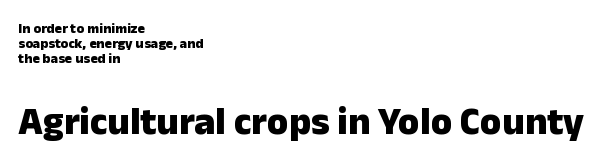
The image shows 39 px heavy sans-serif type, upright; set left-aligned, tight line spacing (1.07x), normal letter spacing, not underlined; the second (bottom) block is 2.79x larger; low stroke contrast and a medium x-height.
